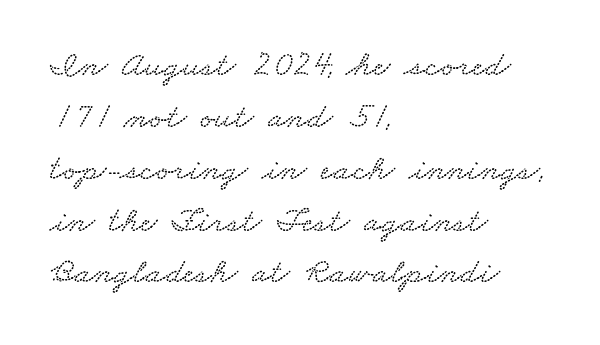
Q: Is the text underlined? A: No.
Q: How is the paragraph aligned? A: Left-aligned.
Q: Is the spacing between letters normal or unusually wide? A: Normal.
Q: Is the spacing between lines tight, normal or loose? A: Normal.
Q: Width (condensed, normal, or wide)? A: Wide.
Q: Stroke contrast? A: Low.
Q: x-height? A: Small.
Q: Monospaced? A: No.
